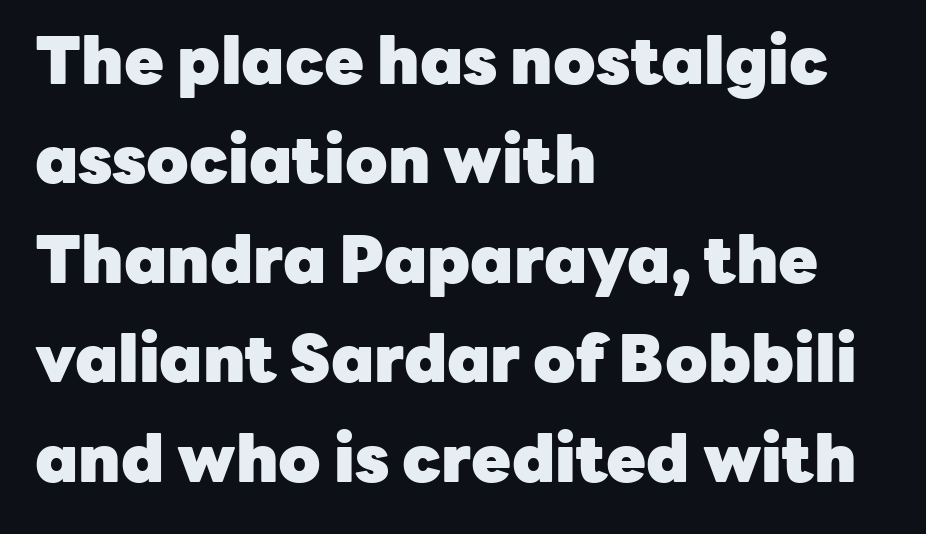
These lines are rendered in a variable-pitch font. Note: no serifs on the glyphs. Line spacing here is normal. The passage shown is not underscored anywhere.
